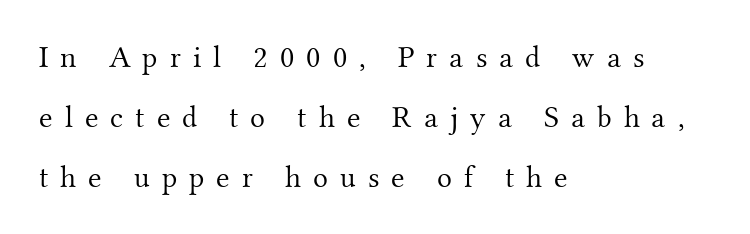
Unbolded letterforms with no extra heft. Each word looks stretched out because of the extra space between its letters. The font's upright variant was chosen for this text. Varying glyph widths throughout — classic text-font behaviour.
